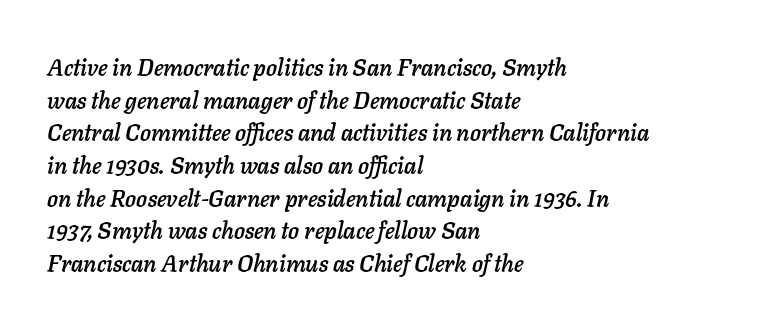
Q: Is the text italic (slanted)? A: Yes, it leans right by about 11 degrees.
Q: Is the text underlined? A: No.
Q: How is the paragraph aligned? A: Left-aligned.
Q: Is the spacing between letters normal or unusually wide? A: Normal.
Q: Is the spacing between lines tight, normal or loose? A: Normal.
